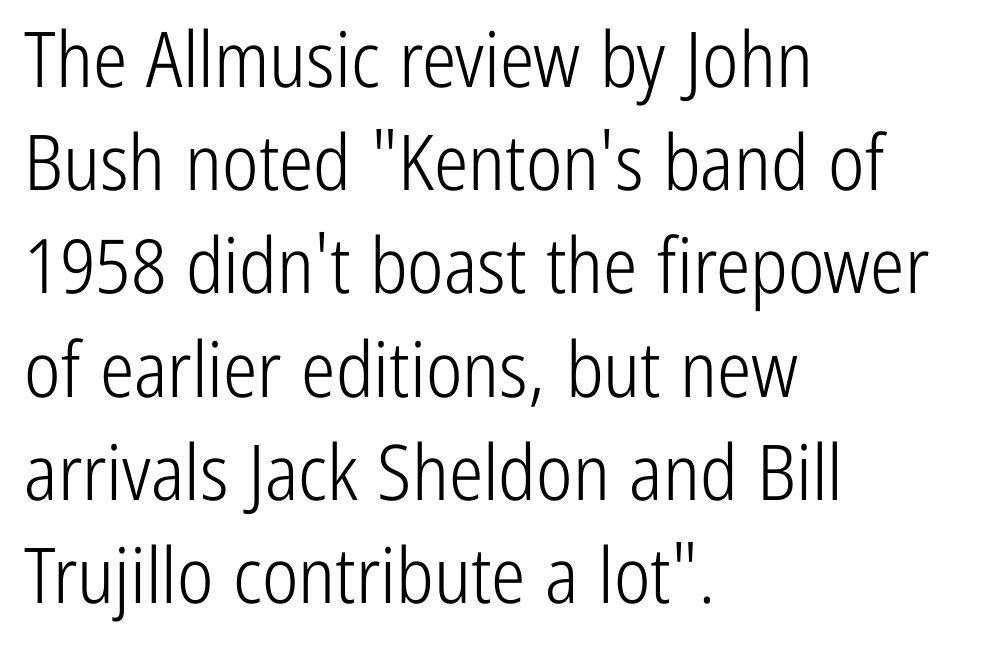
{"serif": "no", "italic": "no", "bold": "no", "weight": "light", "width": "condensed", "stroke_contrast": "low", "x_height": "medium", "monospaced": "no", "underline": "no", "align": "left", "line_spacing": "normal", "line_spacing_ratio": 1.34, "letter_spacing": "normal", "letter_spacing_em": 0.0, "glyph_px": 77}
